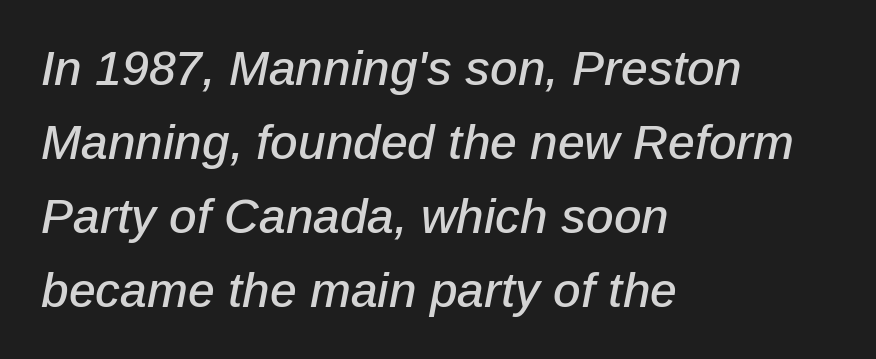
Letter spacing: default. The rag falls on the right side of this text block. You could not count columns in this text — the font is proportionally spaced. Italic: yes, the glyphs are oblique.
